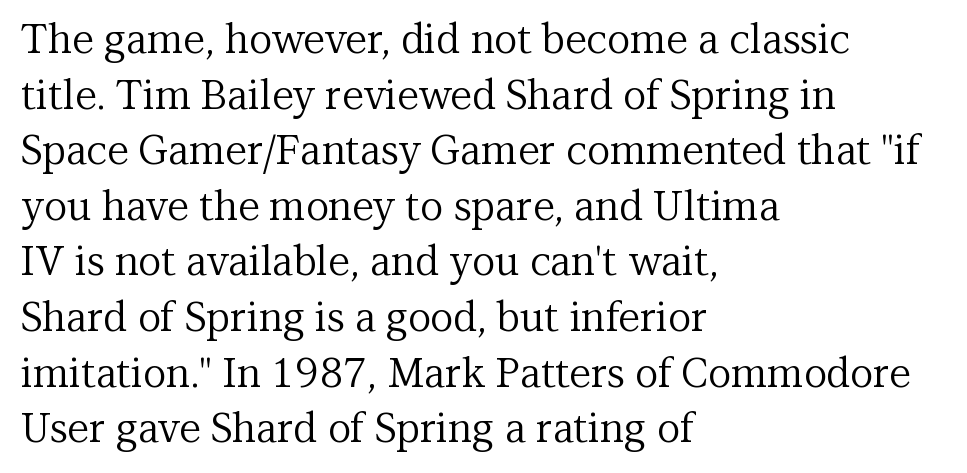
The area under the type is left untouched. Honestly, the row spacing looks completely unremarkable. This is roman type, the default non-slanted kind. The type family on display is of the serif kind. Leftover space on each line is placed entirely after the last word.
